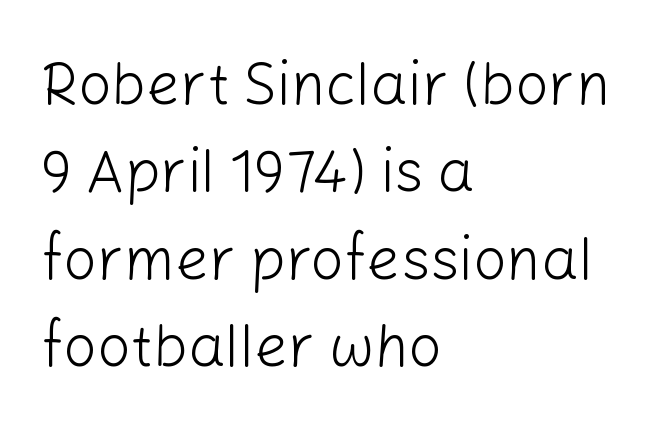
The image shows 59 px light sans-serif type, upright; set left-aligned, normal line spacing (1.48x), normal letter spacing, not underlined; low stroke contrast and a medium x-height.
